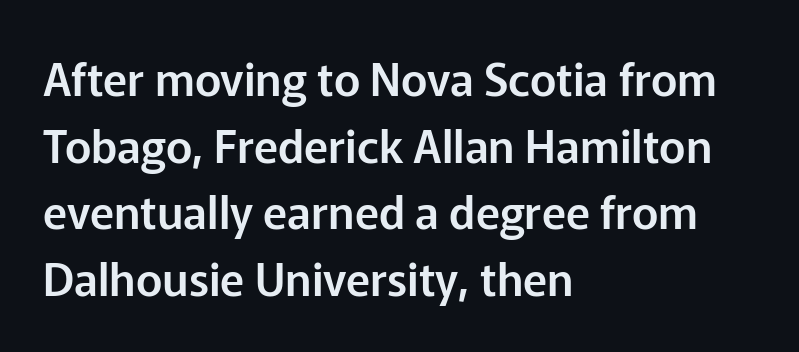
The image shows 45 px sans-serif type, upright; set left-aligned, normal line spacing (1.48x), normal letter spacing, not underlined; low stroke contrast and a medium x-height.
